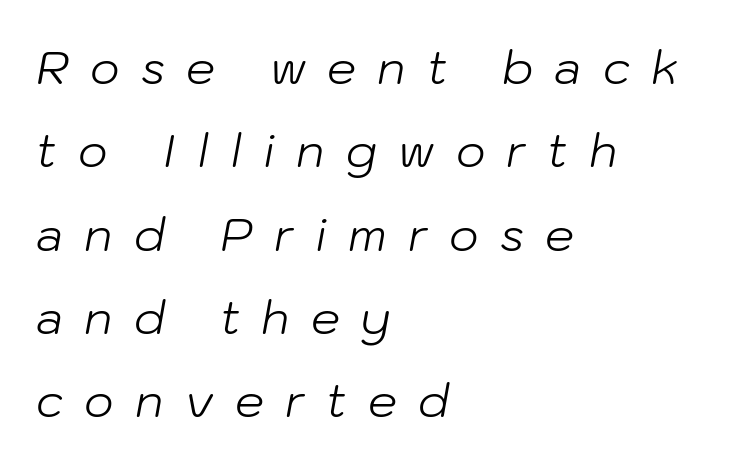
Bold? No — there's no thickening of the strokes. Characters follow at a spacing far wider than the type designer built in. Caption: multi-line text, flush left, ragged right. The glyphs are unaccompanied by any horizontal stroke below them.
